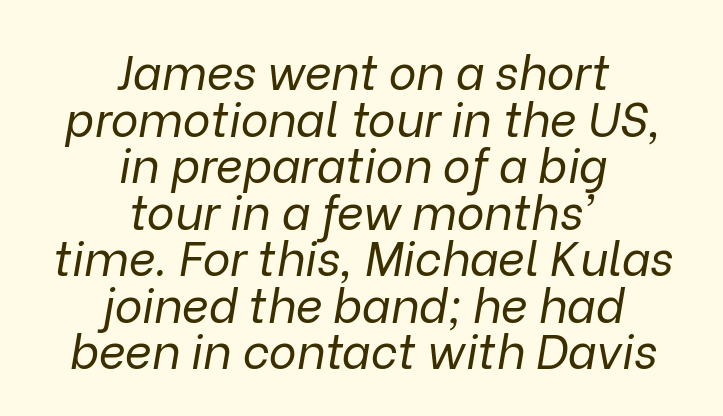
{"italic": "yes", "lean": "right", "slant_degrees": 9, "bold": "no", "weight": "regular", "width": "normal", "stroke_contrast": "low", "x_height": "medium", "monospaced": "no", "underline": "no", "align": "center", "line_spacing": "tight", "line_spacing_ratio": 0.99, "letter_spacing": "normal", "letter_spacing_em": 0.0, "glyph_px": 47}
